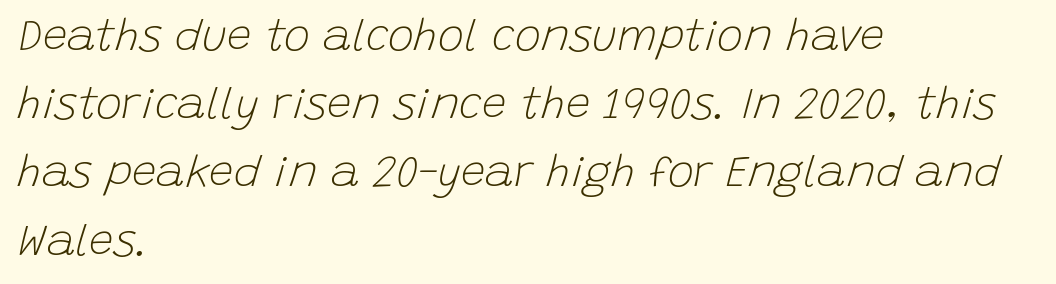
Q: Is the text bold? A: No.
Q: Is the text italic (slanted)? A: Yes, it leans right by about 15 degrees.
Q: Is the text underlined? A: No.
Q: How is the paragraph aligned? A: Left-aligned.
Q: Is the spacing between letters normal or unusually wide? A: Normal.
Q: Is the spacing between lines tight, normal or loose? A: Normal.
Q: Width (condensed, normal, or wide)? A: Normal.
Q: Stroke contrast? A: Low.
Q: x-height? A: Large.
Q: Monospaced? A: No.
